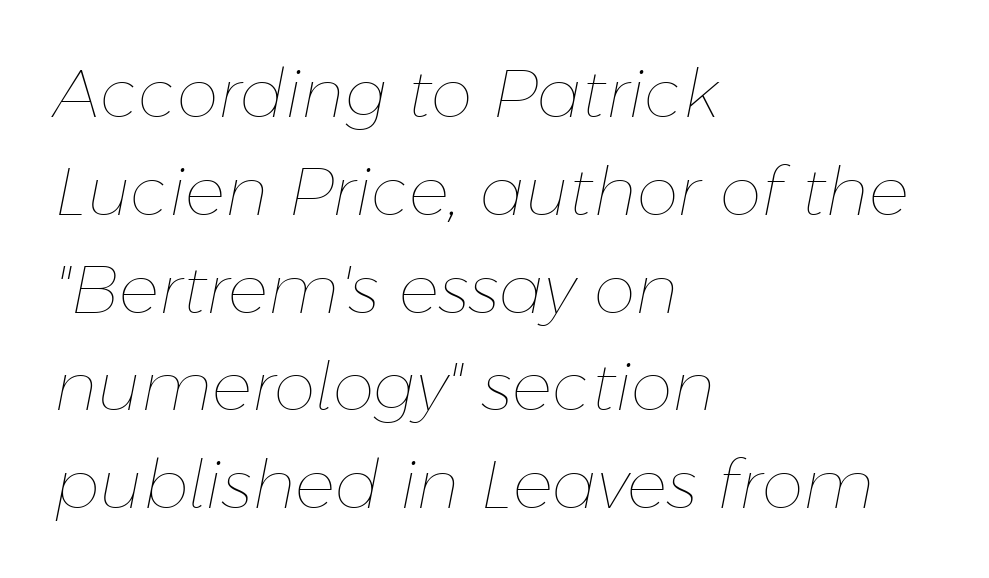
Q: Is the text bold? A: No.
Q: Is the text italic (slanted)? A: Yes, it leans right by about 11 degrees.
Q: Is the text underlined? A: No.
Q: How is the paragraph aligned? A: Left-aligned.
Q: Is the spacing between letters normal or unusually wide? A: Normal.
Q: Is the spacing between lines tight, normal or loose? A: Normal.
Q: Width (condensed, normal, or wide)? A: Normal.
Q: Stroke contrast? A: Low.
Q: x-height? A: Medium.
Q: Monospaced? A: No.
